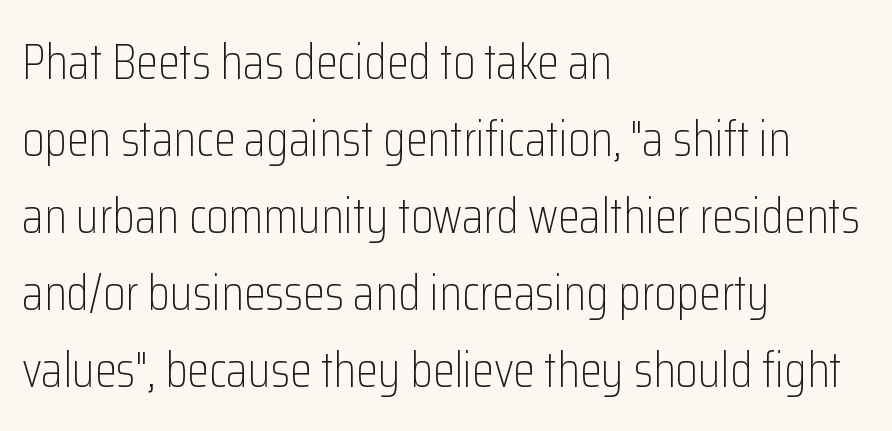
Q: Is the text bold? A: No.
Q: Is the text italic (slanted)? A: No, it is upright.
Q: Is the typeface a serif or a sans-serif typeface? A: Sans-serif.
Q: Is the text underlined? A: No.
Q: How is the paragraph aligned? A: Left-aligned.
Q: Is the spacing between letters normal or unusually wide? A: Normal.
Q: Is the spacing between lines tight, normal or loose? A: Normal.
Q: Width (condensed, normal, or wide)? A: Condensed.
Q: Stroke contrast? A: Low.
Q: x-height? A: Medium.
Q: Monospaced? A: No.
